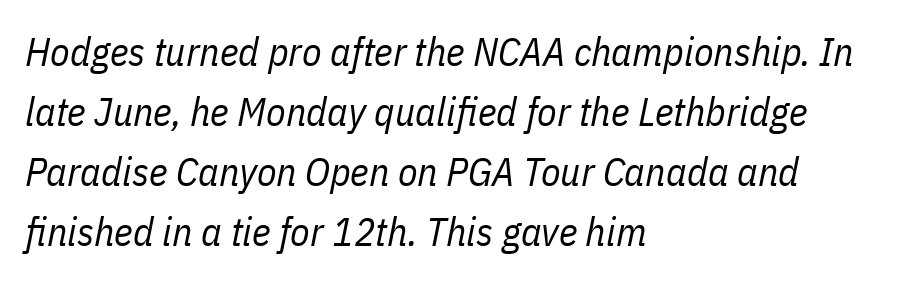
The image shows 40 px regular-weight, condensed type, italic (leaning right); set left-aligned, normal line spacing (1.5x), normal letter spacing, not underlined; low stroke contrast and a medium x-height.
